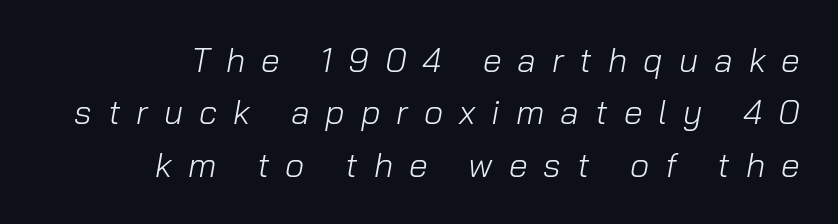
{"italic": "yes", "lean": "right", "slant_degrees": 10, "bold": "no", "weight": "light", "width": "normal", "stroke_contrast": "low", "x_height": "medium", "monospaced": "no", "underline": "no", "align": "right", "line_spacing": "normal", "line_spacing_ratio": 1.54, "letter_spacing": "wide", "letter_spacing_em": 0.47, "glyph_px": 34}
